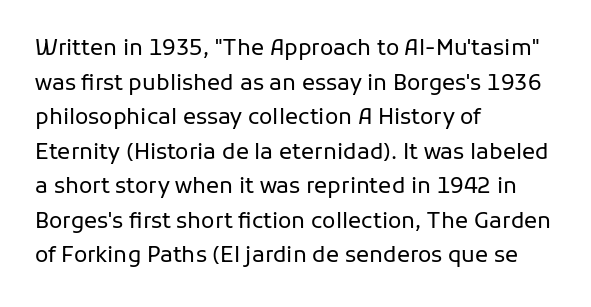
Which margin do the lines hug? The left one — the right edge is uneven. This is roman type, the default non-slanted kind. Summary of vertical rhythm: regular, with standard interline spacing. These glyphs show unthickened strokes, regular width or finer. The rendering keeps characters at their native spacing. The gap between lines stays unmarked.
